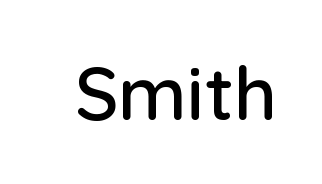
{"serif": "no", "italic": "no", "width": "normal", "stroke_contrast": "low", "x_height": "medium", "monospaced": "no", "underline": "no", "letter_spacing": "normal", "letter_spacing_em": 0.0, "glyph_px": 75}
